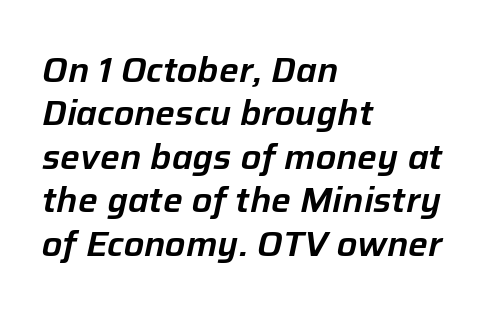
The image shows 35 px text type, italic (leaning right); set left-aligned, line spacing 1.24x, normal letter spacing, not underlined; low stroke contrast and a medium x-height.
